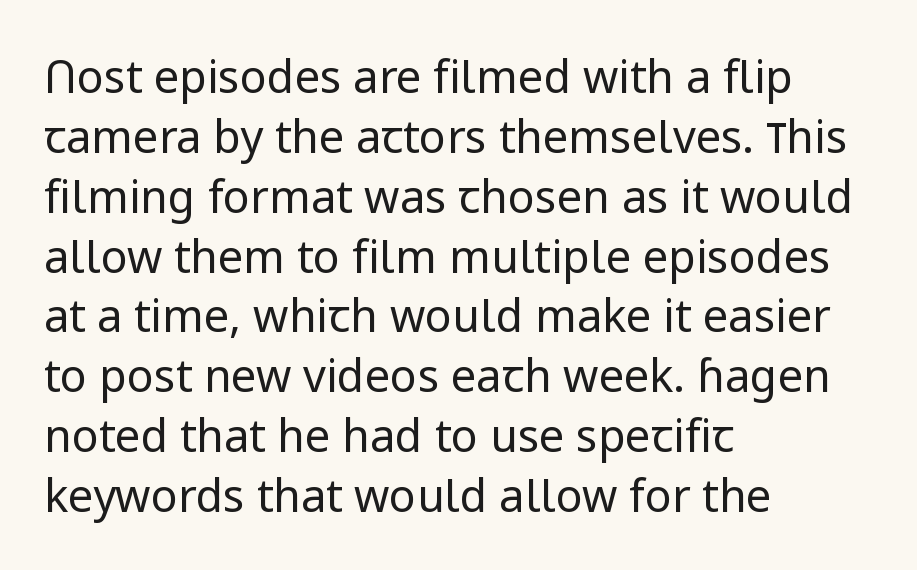
Q: Is the text bold? A: No.
Q: Is the text italic (slanted)? A: No, it is upright.
Q: Is the typeface a serif or a sans-serif typeface? A: Sans-serif.
Q: Is the text underlined? A: No.
Q: How is the paragraph aligned? A: Left-aligned.
Q: Is the spacing between letters normal or unusually wide? A: Normal.
Q: Is the spacing between lines tight, normal or loose? A: Normal.
Q: Width (condensed, normal, or wide)? A: Normal.
Q: Stroke contrast? A: Low.
Q: x-height? A: Medium.
Q: Monospaced? A: No.
